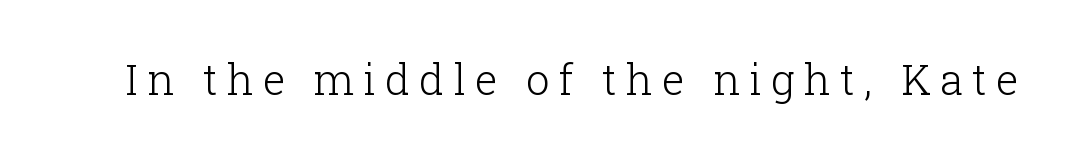
Q: Is the text bold? A: No.
Q: Is the text italic (slanted)? A: No, it is upright.
Q: Is the typeface a serif or a sans-serif typeface? A: Serif.
Q: Is the text underlined? A: No.
Q: Is the spacing between letters normal or unusually wide? A: Unusually wide.
Q: Width (condensed, normal, or wide)? A: Normal.
Q: Stroke contrast? A: Low.
Q: x-height? A: Medium.
Q: Monospaced? A: No.
